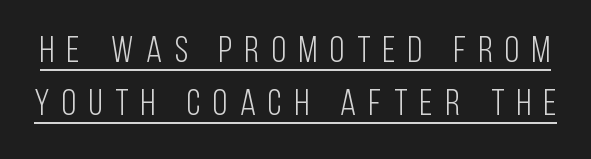
The image shows 37 px light, condensed sans-serif type, upright; set normal line spacing (1.43x), unusually wide letter spacing (+0.34 em), underlined; low stroke contrast and a large x-height.
